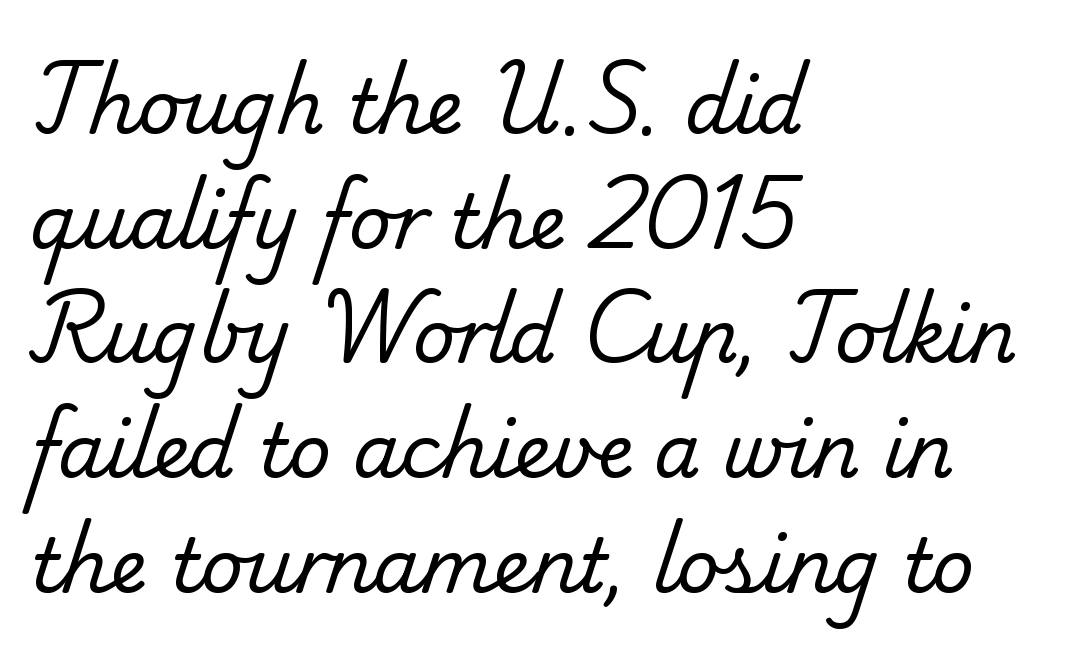
The image shows 74 px regular-weight serif type; set left-aligned, normal line spacing (1.55x), normal letter spacing, not underlined; low stroke contrast and a small x-height.
